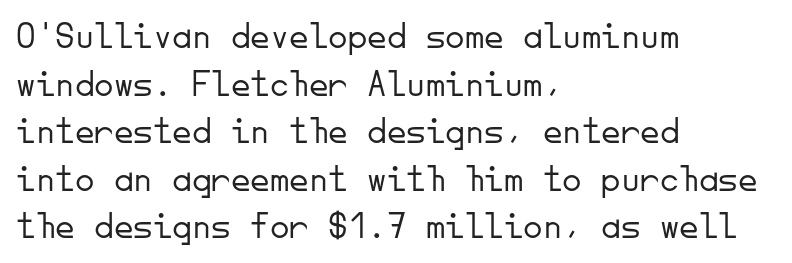
The letters look calm and open, with moderate or lighter stems. This sample has the even, mechanical cadence of fixed-width lettering. The lines in this sample share a left origin and differ only in where they stop. The letterforms sit shoulder to shoulder at normal distance. The axis of the letterforms is exactly vertical.
